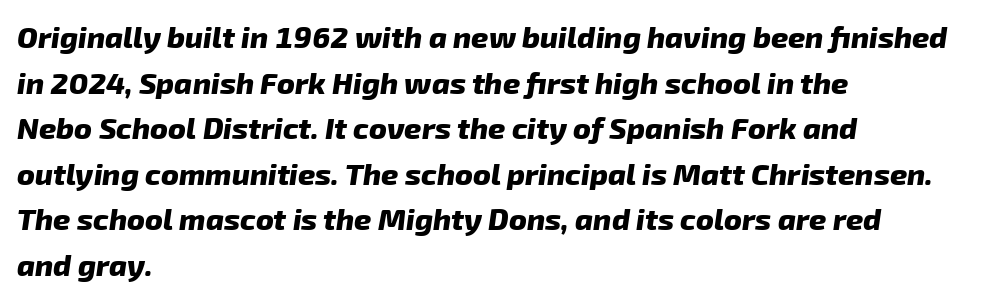
{"serif": "no", "bold": "yes", "weight": "heavy", "width": "normal", "stroke_contrast": "low", "x_height": "medium", "monospaced": "no", "underline": "no", "align": "left", "line_spacing": "normal", "line_spacing_ratio": 1.52, "letter_spacing": "normal", "letter_spacing_em": 0.0, "glyph_px": 30}
